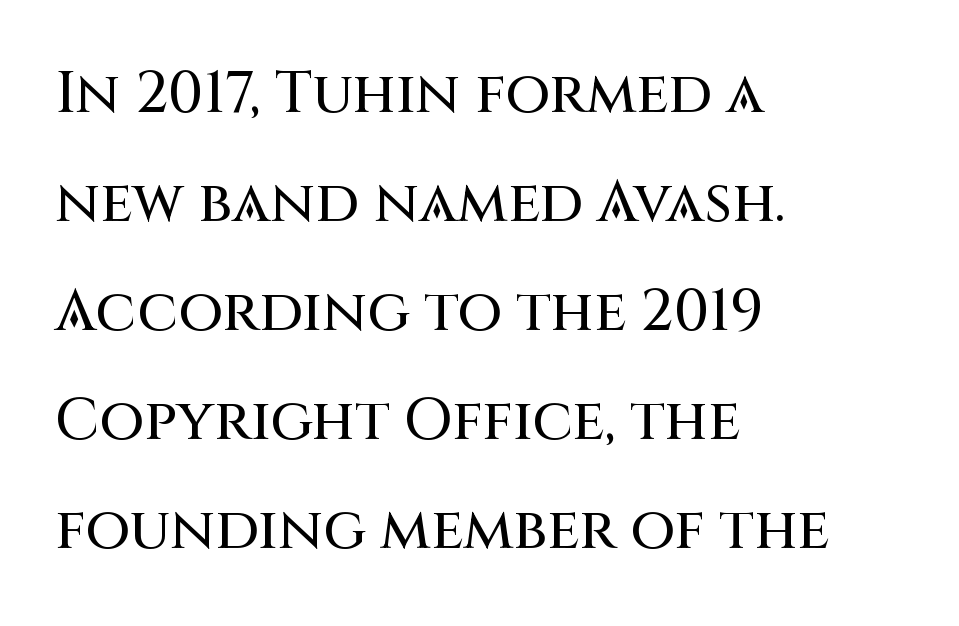
Q: Is the text italic (slanted)? A: No, it is upright.
Q: Is the typeface a serif or a sans-serif typeface? A: Sans-serif.
Q: Is the text underlined? A: No.
Q: How is the paragraph aligned? A: Left-aligned.
Q: Is the spacing between letters normal or unusually wide? A: Normal.
Q: Width (condensed, normal, or wide)? A: Normal.
Q: Stroke contrast? A: Medium.
Q: x-height? A: Large.
Q: Monospaced? A: No.
